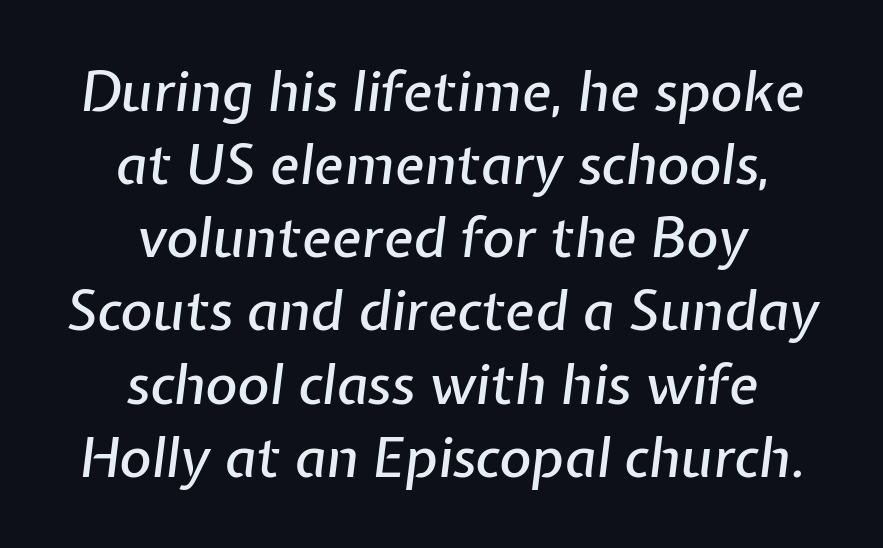
Q: Is the text italic (slanted)? A: Yes, it leans right by about 7 degrees.
Q: Is the text underlined? A: No.
Q: How is the paragraph aligned? A: Centered.
Q: Is the spacing between letters normal or unusually wide? A: Normal.
Q: Is the spacing between lines tight, normal or loose? A: Normal.
Q: Width (condensed, normal, or wide)? A: Normal.
Q: Stroke contrast? A: Low.
Q: x-height? A: Medium.
Q: Monospaced? A: No.
